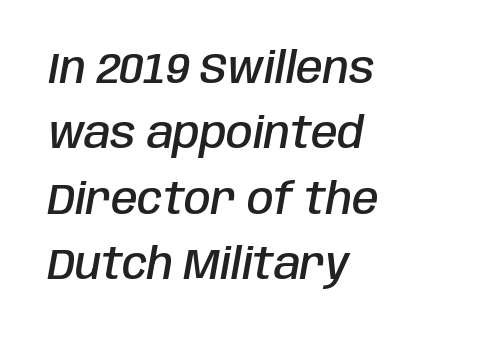
The image shows 43 px semibold, condensed type, italic (leaning right); set left-aligned, normal line spacing (1.52x), normal letter spacing, not underlined; low stroke contrast and a large x-height.
